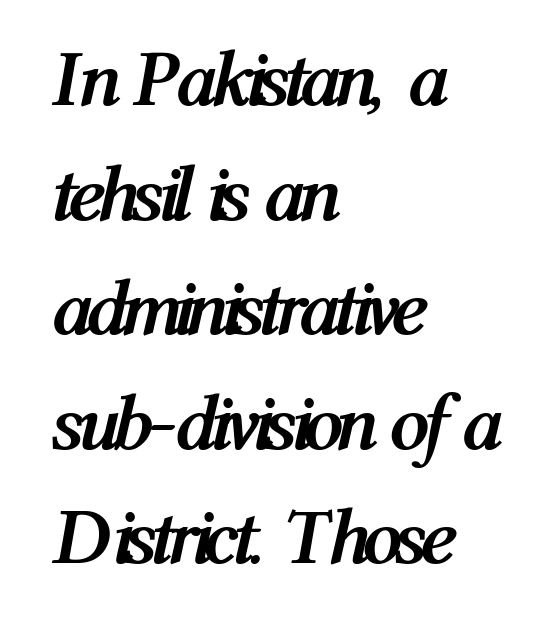
{"italic": "yes", "lean": "right", "slant_degrees": 12, "bold": "yes", "weight": "semibold", "width": "condensed", "stroke_contrast": "medium", "x_height": "medium", "monospaced": "no", "underline": "no", "align": "left", "line_spacing": "normal", "line_spacing_ratio": 1.45, "letter_spacing": "normal", "letter_spacing_em": 0.0, "glyph_px": 79}
